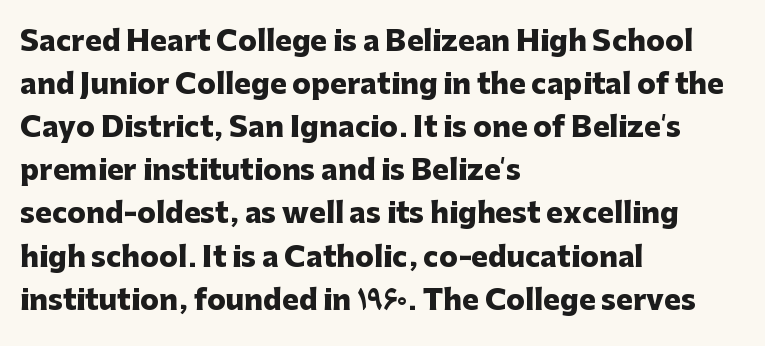
The ragged edge is on the right, which tells us the setting is flush left. Nobody touched the tracking dial on this one. Baseline-to-baseline distance is the conventional proportion of letter height. Serif or sans? Sans — the stroke terminals are bare.
